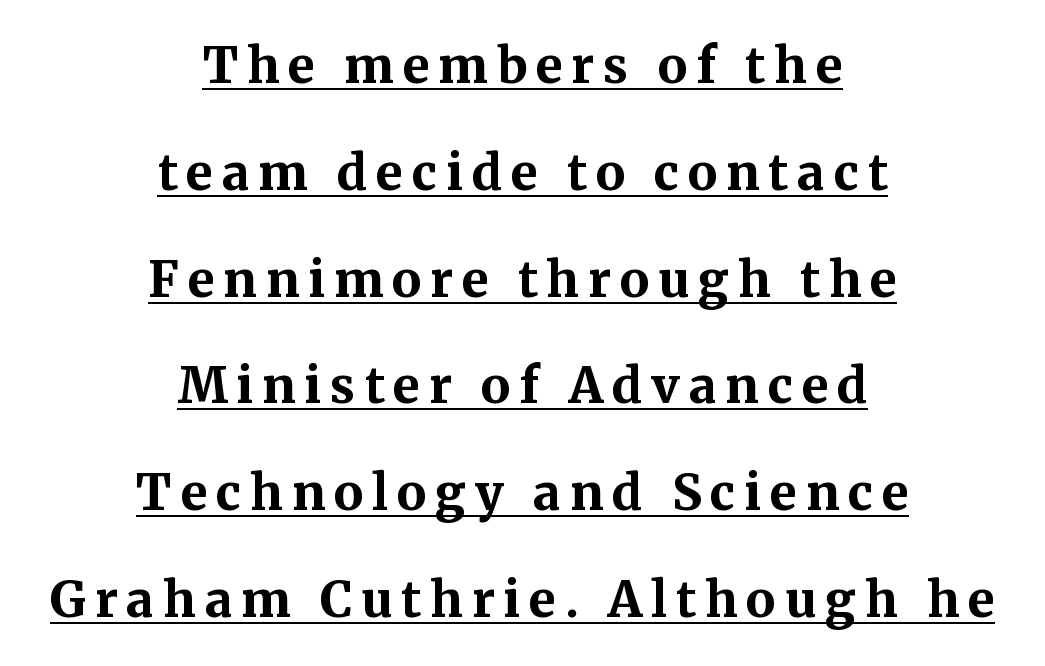
Q: Is the text bold? A: Yes.
Q: Is the text italic (slanted)? A: No, it is upright.
Q: Is the typeface a serif or a sans-serif typeface? A: Serif.
Q: Is the text underlined? A: Yes.
Q: How is the paragraph aligned? A: Centered.
Q: Is the spacing between lines tight, normal or loose? A: Loose.
Q: Width (condensed, normal, or wide)? A: Normal.
Q: Stroke contrast? A: Medium.
Q: x-height? A: Medium.
Q: Monospaced? A: No.
